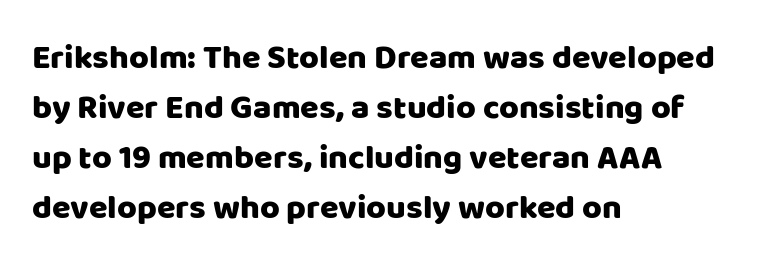
{"serif": "no", "italic": "no", "width": "normal", "stroke_contrast": "low", "x_height": "large", "monospaced": "no", "underline": "no", "align": "left", "line_spacing": "normal", "line_spacing_ratio": 1.47, "letter_spacing": "normal", "letter_spacing_em": 0.0, "glyph_px": 34}
